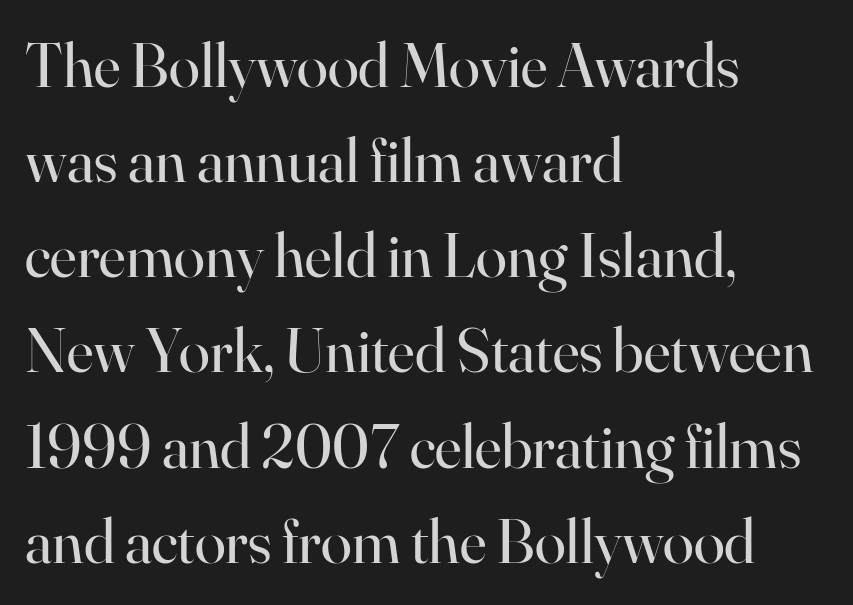
The image shows 63 px regular-weight serif type, upright; set left-aligned, normal line spacing (1.51x), normal letter spacing, not underlined; high stroke contrast and a small x-height.
